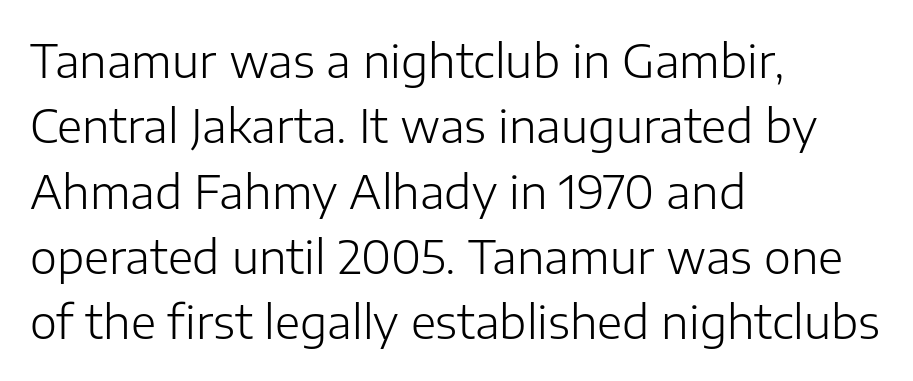
Q: Is the text bold? A: No.
Q: Is the text italic (slanted)? A: No, it is upright.
Q: Is the typeface a serif or a sans-serif typeface? A: Sans-serif.
Q: Is the text underlined? A: No.
Q: How is the paragraph aligned? A: Left-aligned.
Q: Is the spacing between letters normal or unusually wide? A: Normal.
Q: Is the spacing between lines tight, normal or loose? A: Normal.
Q: Width (condensed, normal, or wide)? A: Normal.
Q: Stroke contrast? A: Low.
Q: x-height? A: Medium.
Q: Monospaced? A: No.
